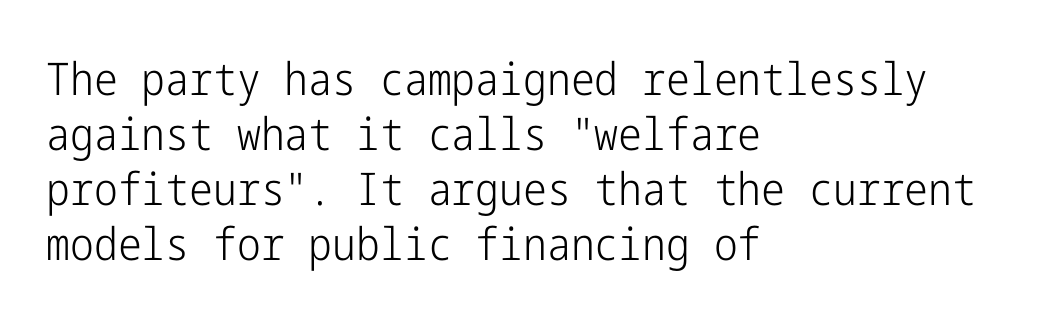
This is not heavy type; no bold has been used. The zone under the glyphs is completely vacant. The lines are quadded left. Each letter's strokes conclude bluntly, with no projecting serifs. A roman cut, with each character standing at attention. In terms of letterspacing, this is plain default setting.
